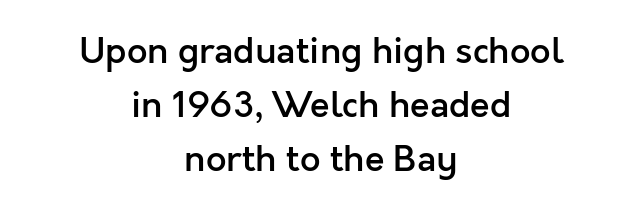
Q: Is the text bold? A: Semi-bold.
Q: Is the text italic (slanted)? A: No, it is upright.
Q: Is the typeface a serif or a sans-serif typeface? A: Sans-serif.
Q: Is the text underlined? A: No.
Q: How is the paragraph aligned? A: Centered.
Q: Is the spacing between letters normal or unusually wide? A: Normal.
Q: Is the spacing between lines tight, normal or loose? A: Normal.
Q: Width (condensed, normal, or wide)? A: Normal.
Q: x-height? A: Medium.
Q: Monospaced? A: No.
